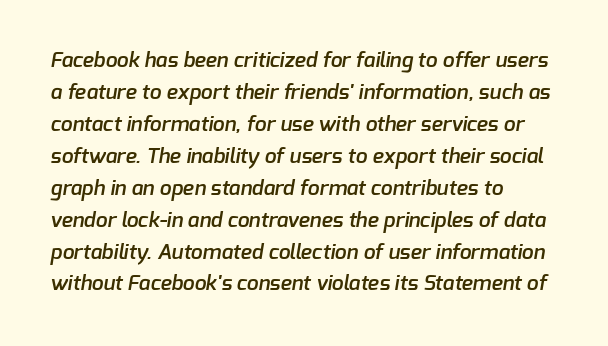
Q: Is the text bold? A: Semi-bold.
Q: Is the text underlined? A: No.
Q: How is the paragraph aligned? A: Left-aligned.
Q: Is the spacing between letters normal or unusually wide? A: Normal.
Q: Is the spacing between lines tight, normal or loose? A: Normal.
